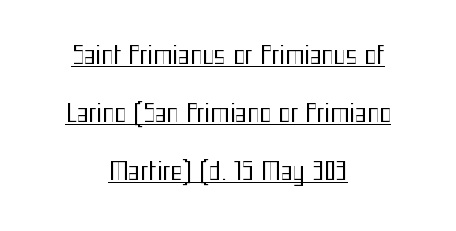
{"italic": "no", "bold": "no", "underline": "yes", "align": "center", "line_spacing": "loose", "line_spacing_ratio": 2.32, "letter_spacing": "normal", "letter_spacing_em": 0.0, "glyph_px": 25}
